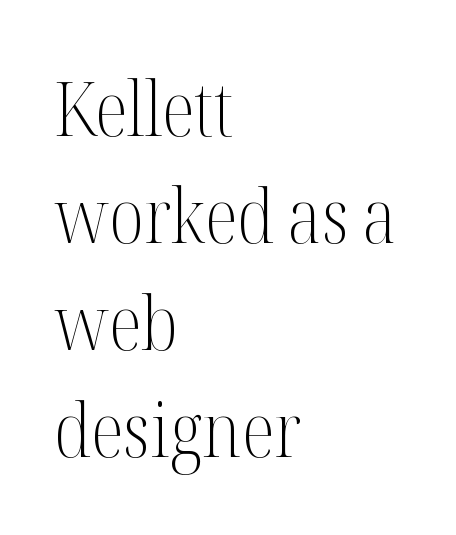
The tracking reads as untouched default to a designer's eye. Does the copy run flush right? No — it runs flush left. The letters advance in unequal steps, a hallmark of proportional type. This is serif lettering, the kind often seen in printed books.
